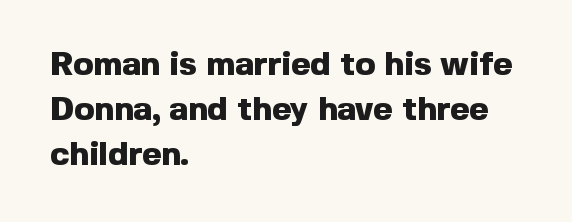
{"serif": "no", "italic": "no", "bold": "yes", "weight": "heavy", "width": "normal", "x_height": "medium", "monospaced": "no", "underline": "no", "align": "left", "line_spacing": "normal", "line_spacing_ratio": 1.36, "letter_spacing": "normal", "letter_spacing_em": 0.0, "glyph_px": 33}
